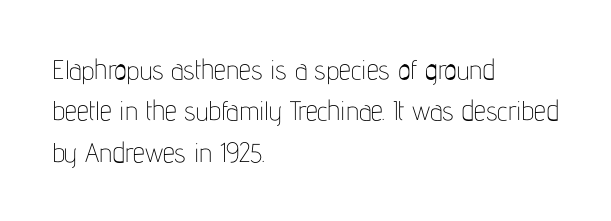
Q: Is the text bold? A: No.
Q: Is the text italic (slanted)? A: No, it is upright.
Q: Is the text underlined? A: No.
Q: How is the paragraph aligned? A: Left-aligned.
Q: Is the spacing between letters normal or unusually wide? A: Normal.
Q: Is the spacing between lines tight, normal or loose? A: Normal.
